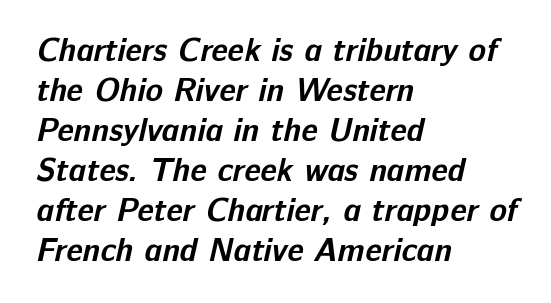
Q: Is the text bold? A: Yes.
Q: Is the typeface a serif or a sans-serif typeface? A: Sans-serif.
Q: Is the text underlined? A: No.
Q: How is the paragraph aligned? A: Left-aligned.
Q: Is the spacing between letters normal or unusually wide? A: Normal.
Q: Is the spacing between lines tight, normal or loose? A: Normal.
Q: Width (condensed, normal, or wide)? A: Normal.
Q: Stroke contrast? A: Low.
Q: x-height? A: Medium.
Q: Monospaced? A: No.
